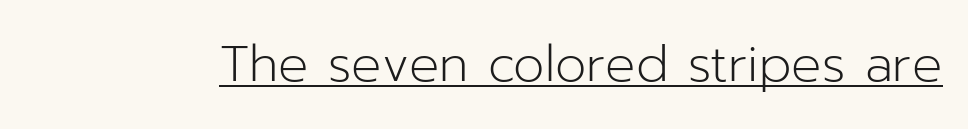
Varying glyph widths throughout — classic text-font behaviour. The sample's only ornament is a line tracing under the words. Compared with a typical body face, this is equally light or lighter still. The letters sit at their default tracking, neither squeezed nor spread. The letters stand straight up with perfectly vertical stems. The characters display no serif detailing; their extremities are plain.
